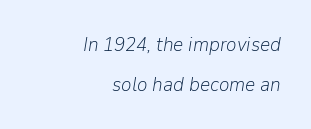
The image shows 20 px text type, italic (leaning right); set right-aligned, loose line spacing (1.98x), normal letter spacing, not underlined.
